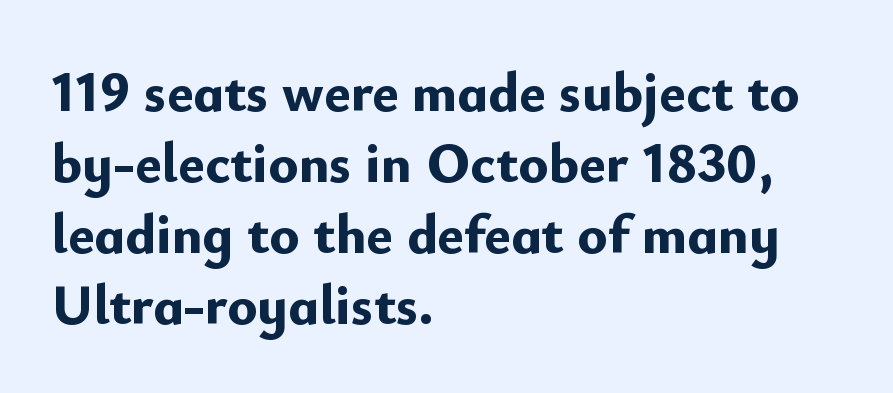
The image shows 56 px bold sans-serif type, upright; set left-aligned, normal line spacing (1.27x), normal letter spacing, not underlined; low stroke contrast and a small x-height.
